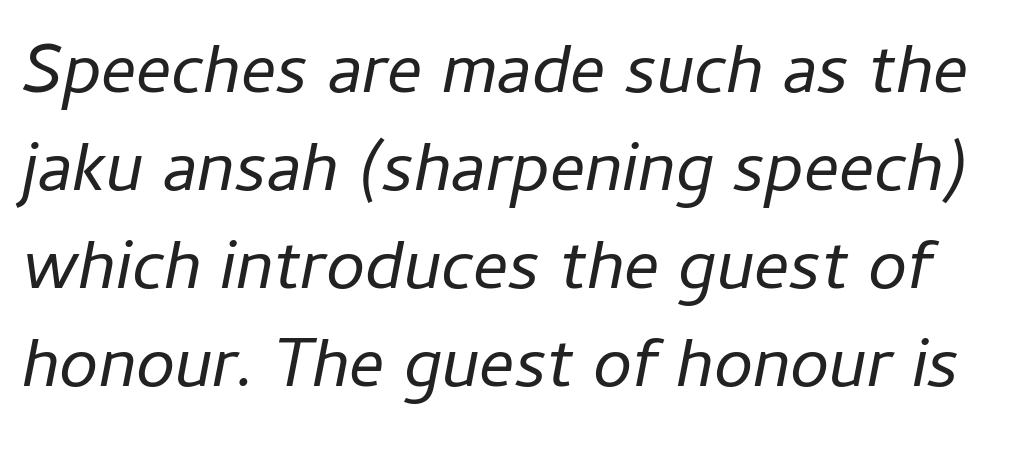
The letters advance in unequal steps, a hallmark of proportional type. The lines sit at an ordinary, default distance from one another. Heaviness? Minimal to ordinary, like unemphasized prose. This sample uses an oblique cut, with every glyph tilted off the vertical. The glyphs are unaccompanied by any horizontal stroke below them.
